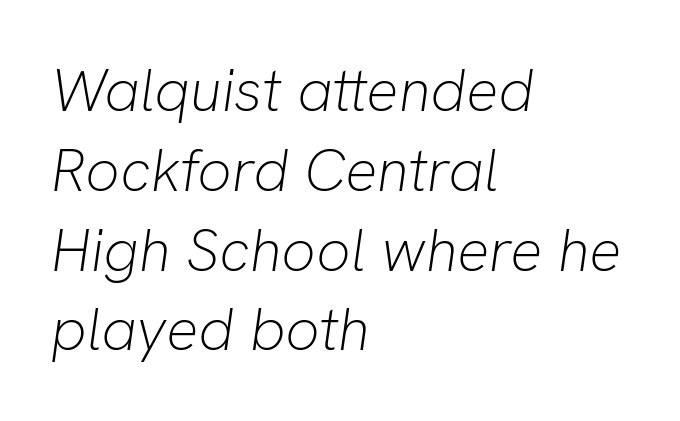
The image shows 60 px light type, italic (leaning right); set left-aligned, normal line spacing (1.33x), normal letter spacing, not underlined; low stroke contrast and a medium x-height.
